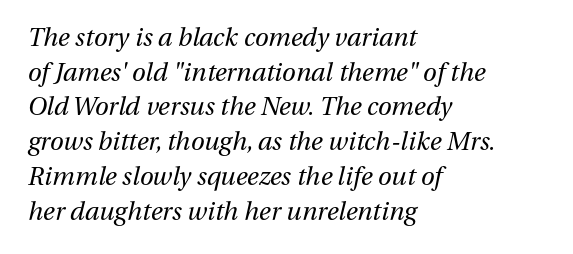
Q: Is the text bold? A: No.
Q: Is the text italic (slanted)? A: Yes, it leans right by about 13 degrees.
Q: Is the text underlined? A: No.
Q: How is the paragraph aligned? A: Left-aligned.
Q: Is the spacing between letters normal or unusually wide? A: Normal.
Q: Is the spacing between lines tight, normal or loose? A: Normal.
